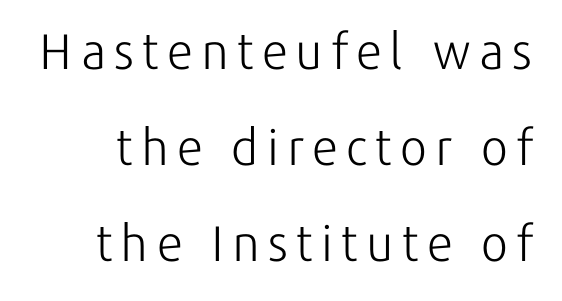
{"serif": "no", "italic": "no", "bold": "no", "weight": "light", "width": "normal", "stroke_contrast": "low", "x_height": "medium", "monospaced": "no", "underline": "no", "line_spacing": "loose", "line_spacing_ratio": 1.92, "glyph_px": 50}
